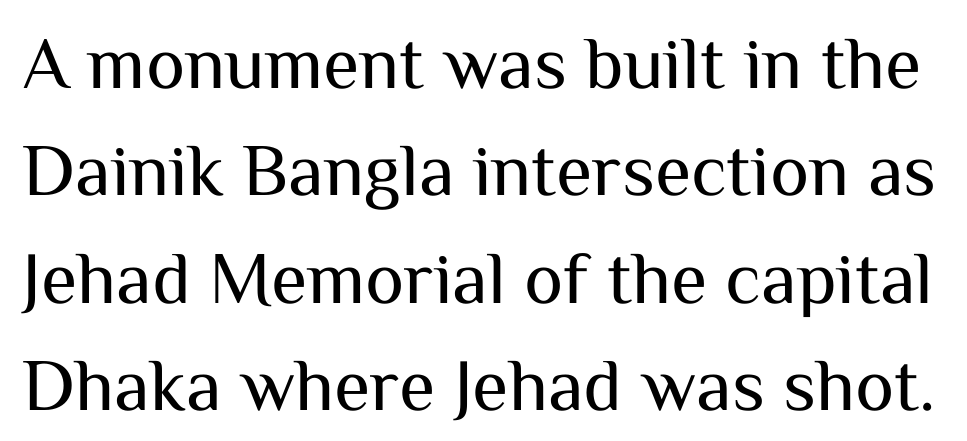
Q: Is the text bold? A: No.
Q: Is the text italic (slanted)? A: No, it is upright.
Q: Is the typeface a serif or a sans-serif typeface? A: Sans-serif.
Q: Is the text underlined? A: No.
Q: Is the spacing between letters normal or unusually wide? A: Normal.
Q: Is the spacing between lines tight, normal or loose? A: Normal.
Q: Width (condensed, normal, or wide)? A: Normal.
Q: Stroke contrast? A: Medium.
Q: x-height? A: Medium.
Q: Monospaced? A: No.
